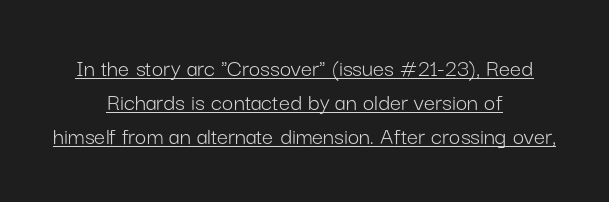
The image shows 25 px text type, upright; set centered, normal line spacing (1.37x), normal letter spacing, underlined.
